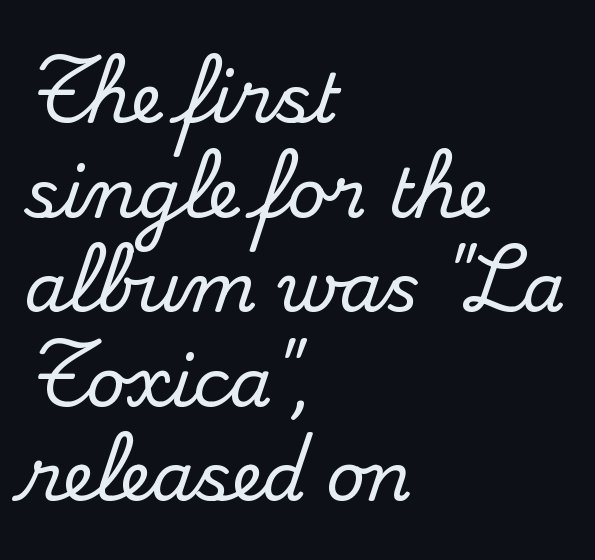
Each word holds together tightly as a unit, with standard inter-letter gaps. This sample has the flowing, uneven cadence of proportional lettering. The rag falls on the right side of this text block.
